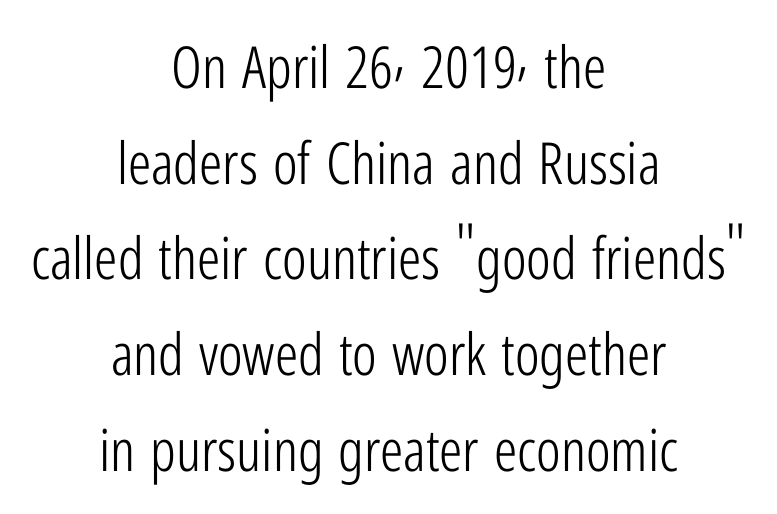
{"serif": "no", "italic": "no", "bold": "no", "weight": "light", "width": "condensed", "stroke_contrast": "low", "x_height": "medium", "monospaced": "no", "underline": "no", "align": "center", "line_spacing": "normal", "line_spacing_ratio": 1.65, "letter_spacing": "normal", "letter_spacing_em": 0.0, "glyph_px": 58}
